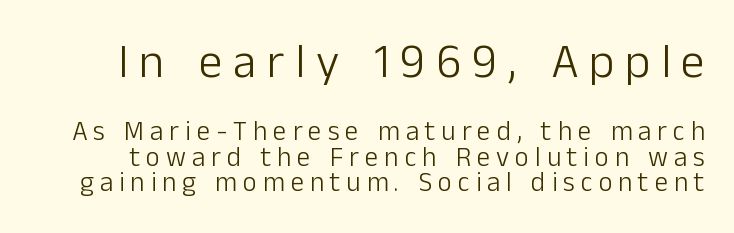
The image shows 48 px light sans-serif type, upright; set tight line spacing (0.95x), unusually wide letter spacing (+0.22 em), not underlined; the first (top) block is 1.78x larger; low stroke contrast and a medium x-height.
